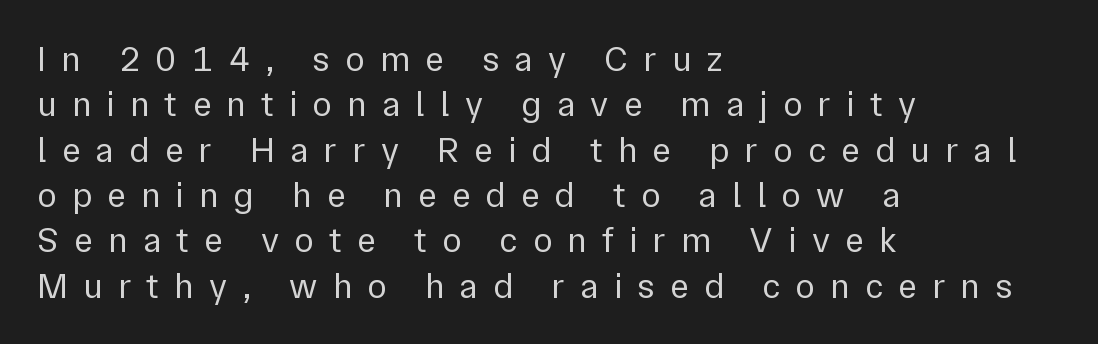
The image shows 36 px regular-weight sans-serif type, upright; set left-aligned, normal line spacing (1.26x), unusually wide letter spacing (+0.42 em), not underlined; low stroke contrast and a medium x-height.
